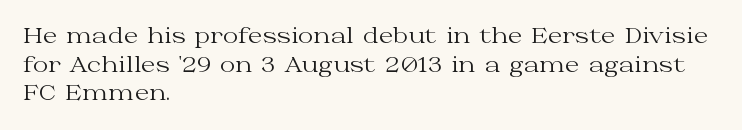
{"italic": "no", "bold": "no", "underline": "no", "align": "left", "line_spacing": "normal", "line_spacing_ratio": 1.36, "letter_spacing": "normal", "letter_spacing_em": 0.0, "glyph_px": 21}
